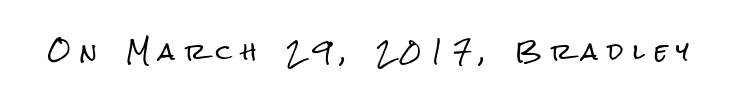
{"italic": "no", "underline": "no", "letter_spacing": "wide", "letter_spacing_em": 0.45, "glyph_px": 22}
